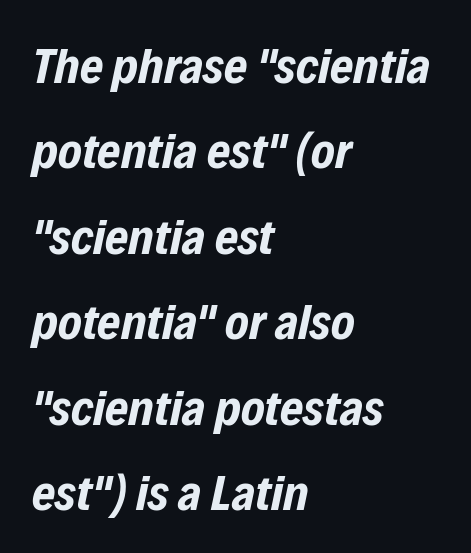
Q: Is the text bold? A: Yes.
Q: Is the text italic (slanted)? A: Yes, it leans right by about 12 degrees.
Q: Is the text underlined? A: No.
Q: How is the paragraph aligned? A: Left-aligned.
Q: Is the spacing between letters normal or unusually wide? A: Normal.
Q: Width (condensed, normal, or wide)? A: Condensed.
Q: Stroke contrast? A: Low.
Q: x-height? A: Medium.
Q: Monospaced? A: No.
